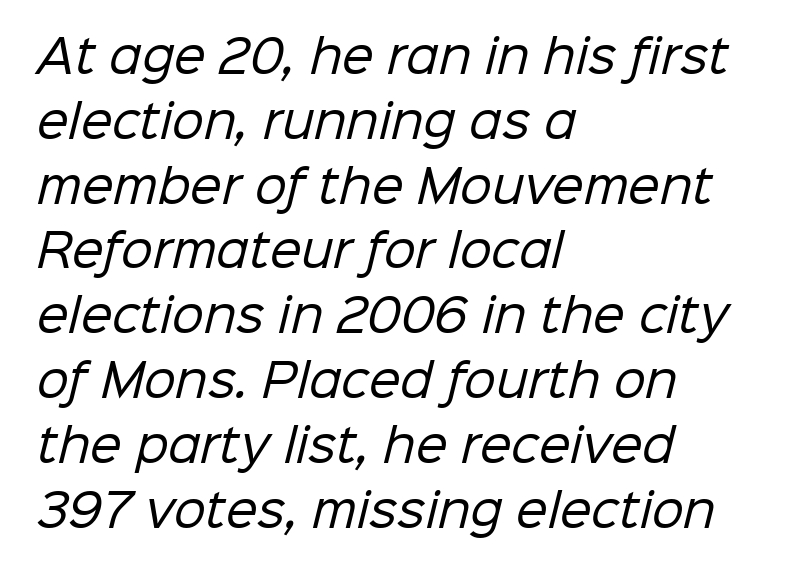
{"serif": "no", "bold": "no", "weight": "regular", "width": "normal", "stroke_contrast": "low", "x_height": "medium", "monospaced": "no", "underline": "no", "align": "left", "line_spacing": "normal", "line_spacing_ratio": 1.44, "letter_spacing": "normal", "letter_spacing_em": 0.0, "glyph_px": 45}
